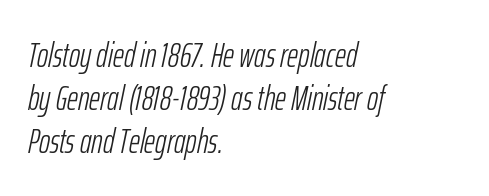
Q: Is the text bold? A: No.
Q: Is the text italic (slanted)? A: Yes, it leans right by about 12 degrees.
Q: Is the text underlined? A: No.
Q: How is the paragraph aligned? A: Left-aligned.
Q: Is the spacing between letters normal or unusually wide? A: Normal.
Q: Is the spacing between lines tight, normal or loose? A: Normal.
Q: Width (condensed, normal, or wide)? A: Condensed.
Q: Stroke contrast? A: Low.
Q: x-height? A: Medium.
Q: Monospaced? A: No.
